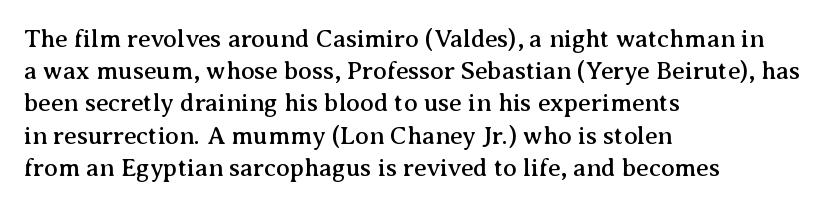
Q: Is the text italic (slanted)? A: No, it is upright.
Q: Is the text underlined? A: No.
Q: How is the paragraph aligned? A: Left-aligned.
Q: Is the spacing between letters normal or unusually wide? A: Normal.
Q: Is the spacing between lines tight, normal or loose? A: Normal.
